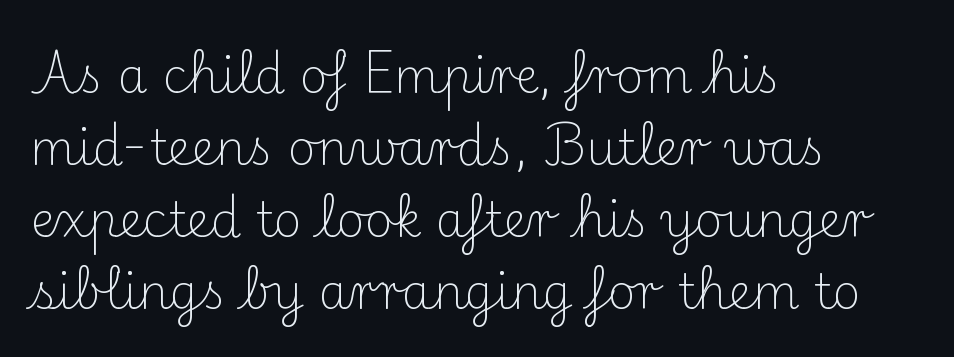
Stems here are at most as thick as an everyday book face. Rendered with straight, roman letterforms. Spacing verdict: proportional, widths tailored to each character. The gap between lines stays unmarked.
